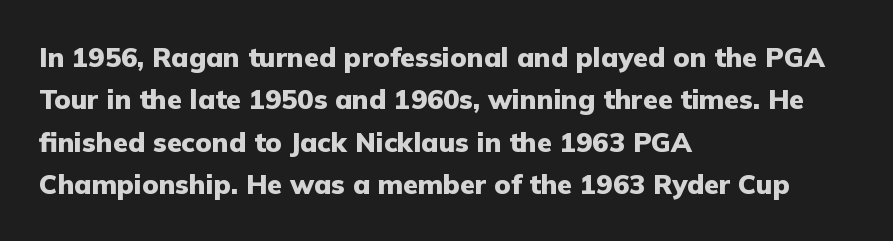
Q: Is the text bold? A: Yes.
Q: Is the text italic (slanted)? A: No, it is upright.
Q: Is the text underlined? A: No.
Q: How is the paragraph aligned? A: Left-aligned.
Q: Is the spacing between letters normal or unusually wide? A: Normal.
Q: Is the spacing between lines tight, normal or loose? A: Normal.
